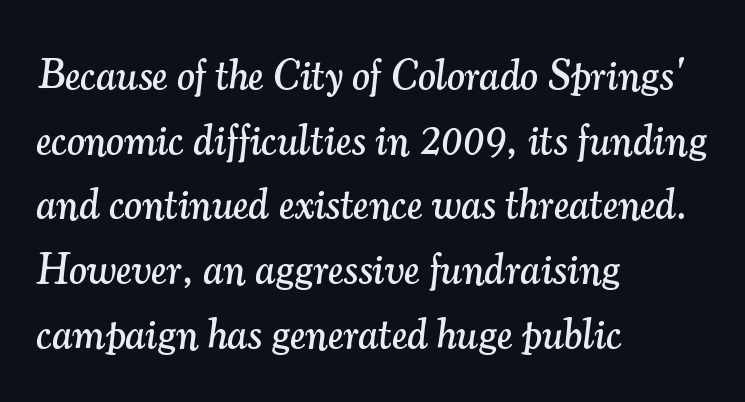
{"serif": "yes", "italic": "yes", "lean": "right", "slant_degrees": 7, "width": "normal", "stroke_contrast": "medium", "x_height": "small", "monospaced": "no", "underline": "no", "align": "left", "line_spacing": "normal", "line_spacing_ratio": 1.54, "letter_spacing": "normal", "letter_spacing_em": 0.0, "glyph_px": 42}
